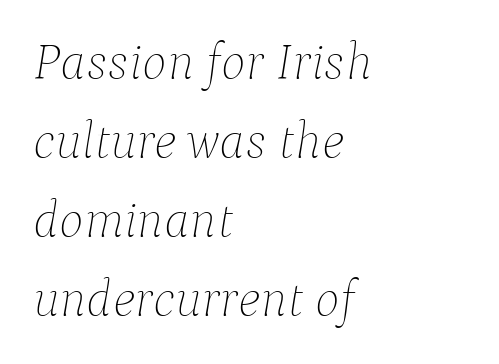
{"italic": "yes", "lean": "right", "slant_degrees": 9, "bold": "no", "weight": "thin", "width": "normal", "stroke_contrast": "low", "x_height": "medium", "monospaced": "no", "underline": "no", "align": "left", "line_spacing": "normal", "line_spacing_ratio": 1.52, "letter_spacing": "normal", "letter_spacing_em": 0.0, "glyph_px": 52}
